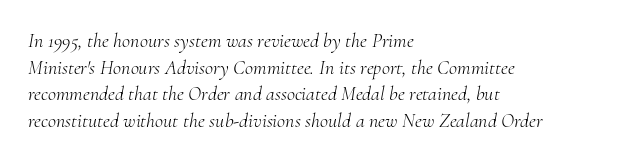
{"italic": "yes", "lean": "right", "slant_degrees": 10, "bold": "no", "underline": "no", "align": "left", "line_spacing": "normal", "line_spacing_ratio": 1.33, "letter_spacing": "normal", "letter_spacing_em": 0.0, "glyph_px": 20}
